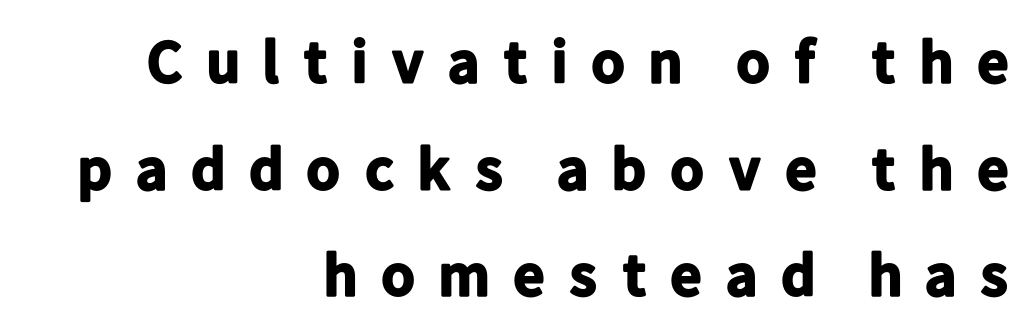
{"serif": "no", "italic": "no", "bold": "yes", "weight": "bold", "width": "normal", "stroke_contrast": "low", "x_height": "medium", "monospaced": "no", "underline": "no", "align": "right", "line_spacing_ratio": 1.75, "letter_spacing": "wide", "letter_spacing_em": 0.32, "glyph_px": 61}
